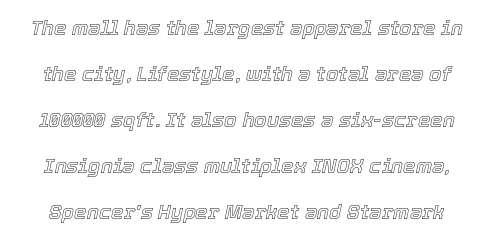
Is there much room between lines? Yes — plenty of vertical air separates them. Only glyphs here, with clear space below each row. The type is set solid horizontally, with unmodified tracking. Rendered with sloped, italic letterforms.
